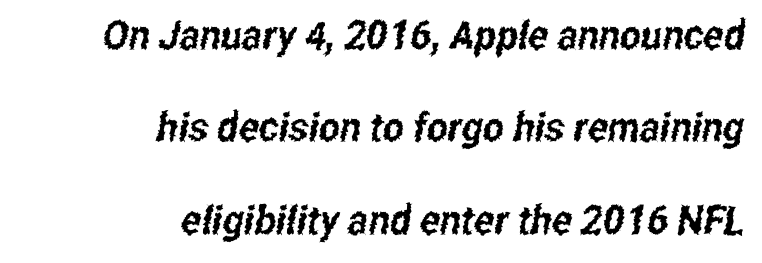
The image shows 40 px condensed sans-serif type; set right-aligned, loose line spacing (2.31x), normal letter spacing, not underlined; low stroke contrast and a medium x-height.
